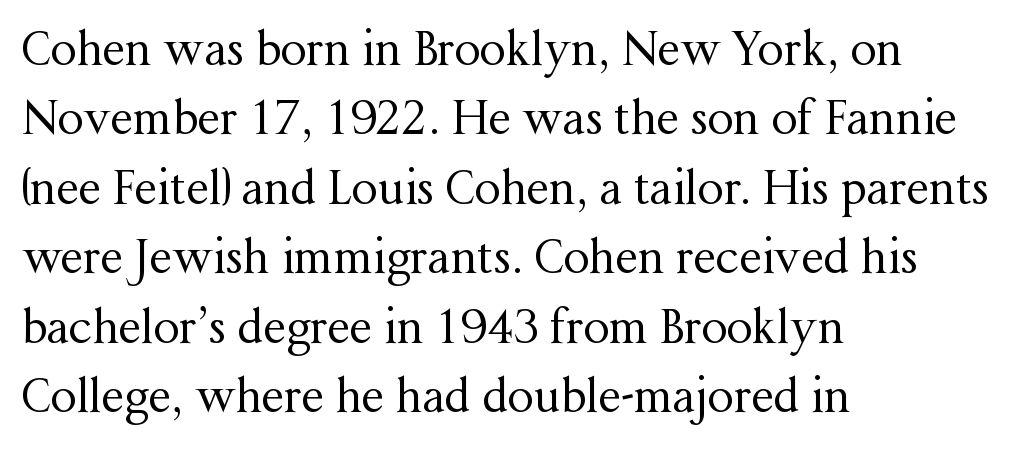
Q: Is the text bold? A: No.
Q: Is the text italic (slanted)? A: No, it is upright.
Q: Is the typeface a serif or a sans-serif typeface? A: Serif.
Q: Is the text underlined? A: No.
Q: How is the paragraph aligned? A: Left-aligned.
Q: Is the spacing between letters normal or unusually wide? A: Normal.
Q: Is the spacing between lines tight, normal or loose? A: Normal.
Q: Width (condensed, normal, or wide)? A: Normal.
Q: Stroke contrast? A: Medium.
Q: x-height? A: Medium.
Q: Monospaced? A: No.
